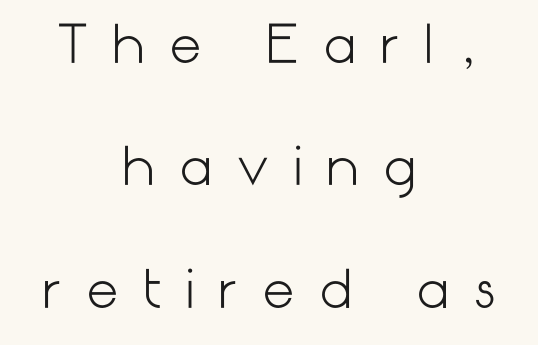
{"serif": "no", "italic": "no", "bold": "no", "weight": "light", "width": "normal", "stroke_contrast": "low", "x_height": "medium", "underline": "no", "align": "center", "line_spacing": "loose", "line_spacing_ratio": 2.4, "letter_spacing": "wide", "letter_spacing_em": 0.47, "glyph_px": 51}
